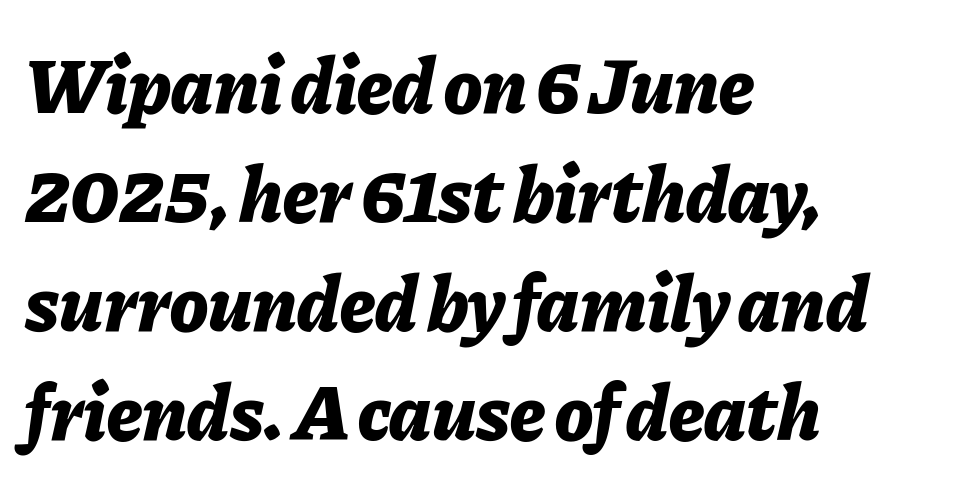
Q: Is the text bold? A: Yes.
Q: Is the text italic (slanted)? A: Yes, it leans right by about 11 degrees.
Q: Is the text underlined? A: No.
Q: How is the paragraph aligned? A: Left-aligned.
Q: Is the spacing between letters normal or unusually wide? A: Normal.
Q: Is the spacing between lines tight, normal or loose? A: Normal.
Q: Width (condensed, normal, or wide)? A: Normal.
Q: Stroke contrast? A: Low.
Q: x-height? A: Medium.
Q: Monospaced? A: No.
